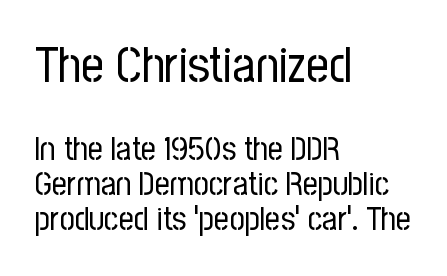
{"serif": "no", "italic": "no", "bold": "no", "weight": "regular", "width": "condensed", "stroke_contrast": "low", "x_height": "medium", "monospaced": "no", "underline": "no", "align": "left", "line_spacing": "tight", "line_spacing_ratio": 1.06, "letter_spacing": "normal", "letter_spacing_em": 0.0, "larger_block": "first", "size_ratio": 1.52, "glyph_px": 50}
